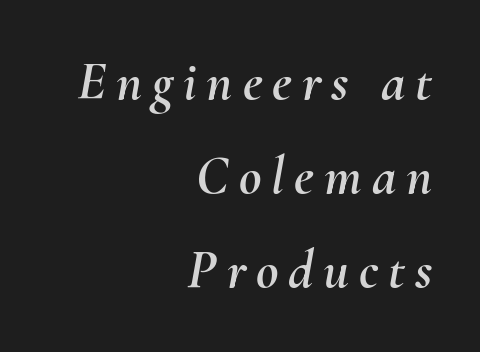
Q: Is the text italic (slanted)? A: Yes, it leans right by about 10 degrees.
Q: Is the text underlined? A: No.
Q: How is the paragraph aligned? A: Right-aligned.
Q: Width (condensed, normal, or wide)? A: Normal.
Q: Stroke contrast? A: Medium.
Q: x-height? A: Small.
Q: Monospaced? A: No.
